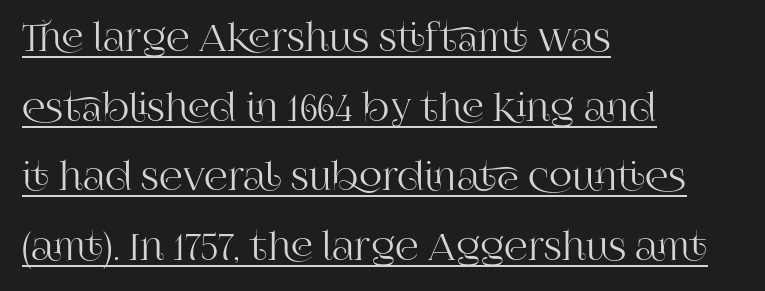
You could call the tracking neutral — neither tight nor loose. The letters stand straight up with perfectly vertical stems. Does the type have serifs? Yes, each stem ends in a small foot. Think of a printed novel: that variable character pitch is what you see here.
